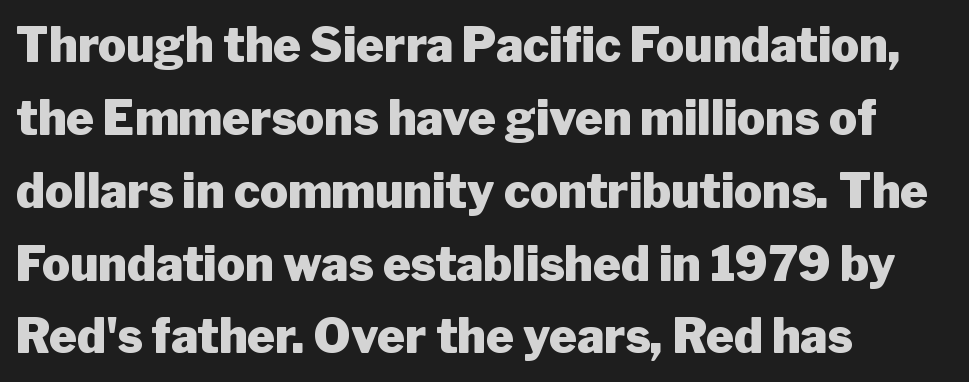
{"serif": "no", "italic": "no", "bold": "yes", "weight": "heavy", "width": "normal", "stroke_contrast": "low", "x_height": "medium", "monospaced": "no", "underline": "no", "align": "left", "line_spacing": "normal", "line_spacing_ratio": 1.55, "letter_spacing": "normal", "letter_spacing_em": 0.0, "glyph_px": 47}
